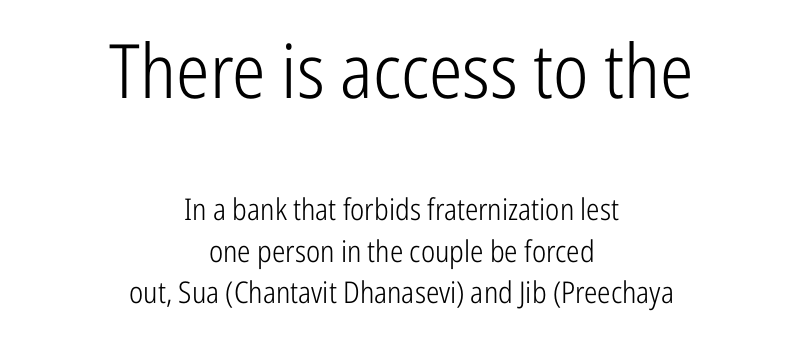
Q: Is the text bold? A: No.
Q: Is the text italic (slanted)? A: No, it is upright.
Q: Is the typeface a serif or a sans-serif typeface? A: Sans-serif.
Q: Is the text underlined? A: No.
Q: How is the paragraph aligned? A: Centered.
Q: Is the spacing between letters normal or unusually wide? A: Normal.
Q: Is the spacing between lines tight, normal or loose? A: Normal.
Q: Which block of text is set in a larger size, the first (top) or the second (bottom)? A: The first (top) one.
Q: Width (condensed, normal, or wide)? A: Condensed.
Q: Stroke contrast? A: Low.
Q: x-height? A: Medium.
Q: Monospaced? A: No.
